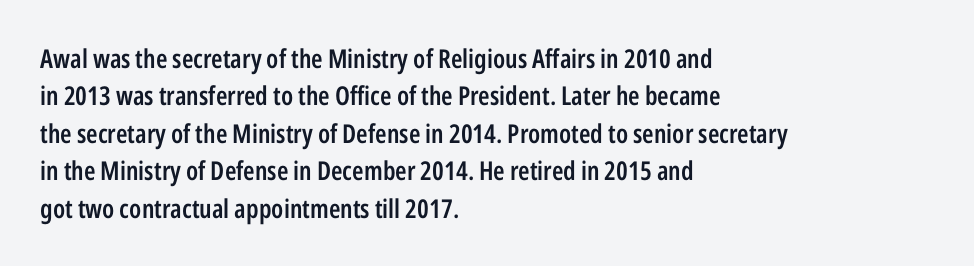
{"italic": "no", "bold": "semi", "underline": "no", "align": "left", "line_spacing": "normal", "line_spacing_ratio": 1.44, "letter_spacing": "normal", "letter_spacing_em": 0.0, "glyph_px": 26}
